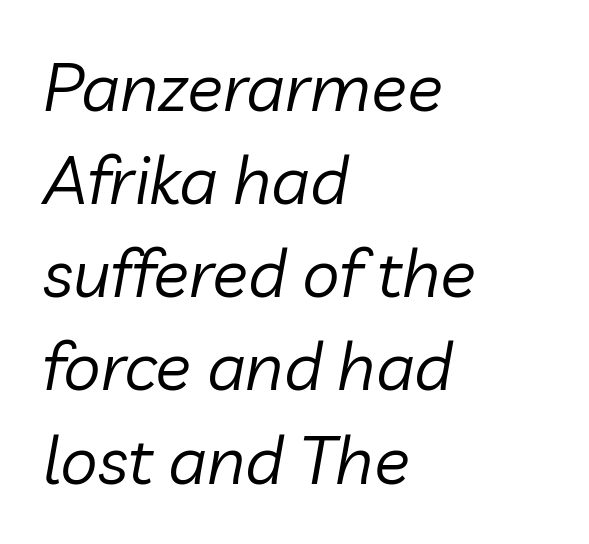
Look at the tracking — it's just the regular setting, nothing added. The compositor pushed each line to the left boundary. Think of a printed novel: that variable character pitch is what you see here. Caption: face not bold, strokes unweighted. What's the leading like? Ordinary, nothing unusual. Beneath every word, the page is bare.
